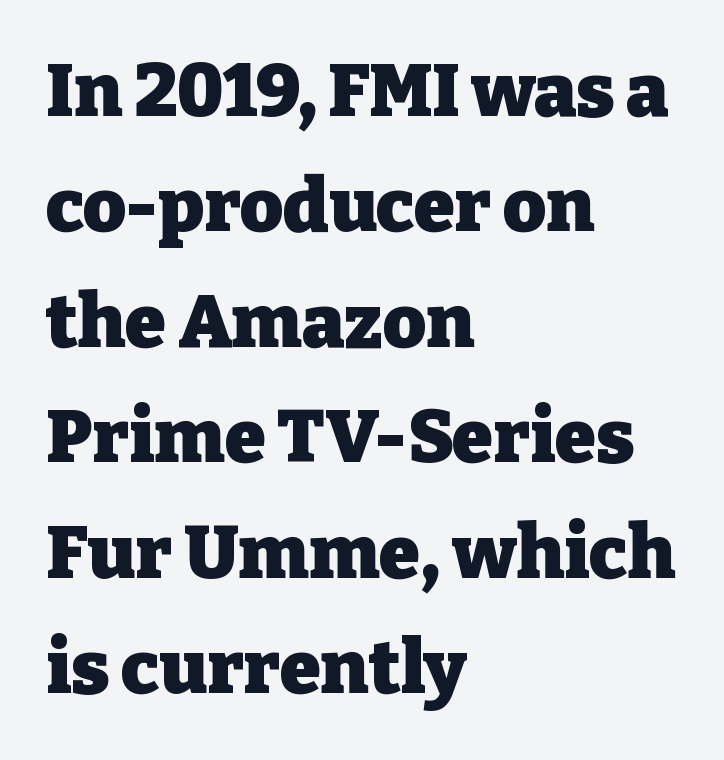
The image shows 74 px heavy serif type, upright; set left-aligned, normal line spacing (1.56x), normal letter spacing, not underlined; low stroke contrast and a medium x-height.
